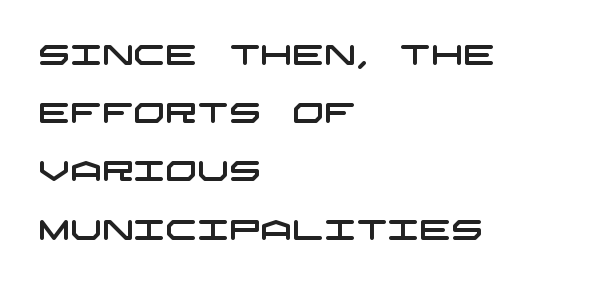
Every row of glyphs begins at an identical x-position on the left. There is no visible air inserted between adjacent glyphs. This sample trades compactness for vertical openness between lines. Nobody drew a line under any word here.
